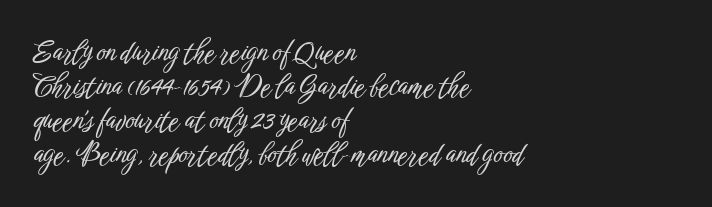
{"serif": "no", "width": "condensed", "stroke_contrast": "low", "x_height": "medium", "monospaced": "no", "underline": "no", "align": "left", "line_spacing_ratio": 1.21, "letter_spacing": "normal", "letter_spacing_em": 0.0, "glyph_px": 28}
